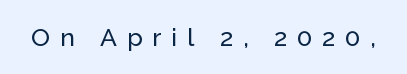
The image shows 25 px text type, upright; set unusually wide letter spacing (+0.39 em), not underlined.
